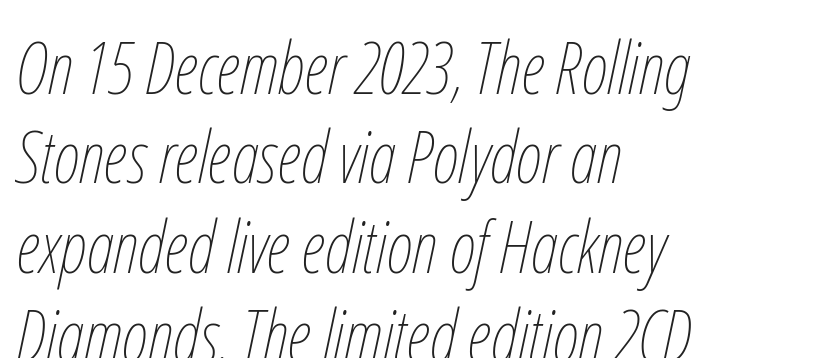
A clean baseline with only descenders dipping below it. Vertical stems look standard width or narrower in stroke. You could not count columns in this text — the font is proportionally spaced. Italic? Definitely — the glyphs are oblique. Default kerning and tracking; the words read as compact shapes. Line starts are locked; line ends wander.
